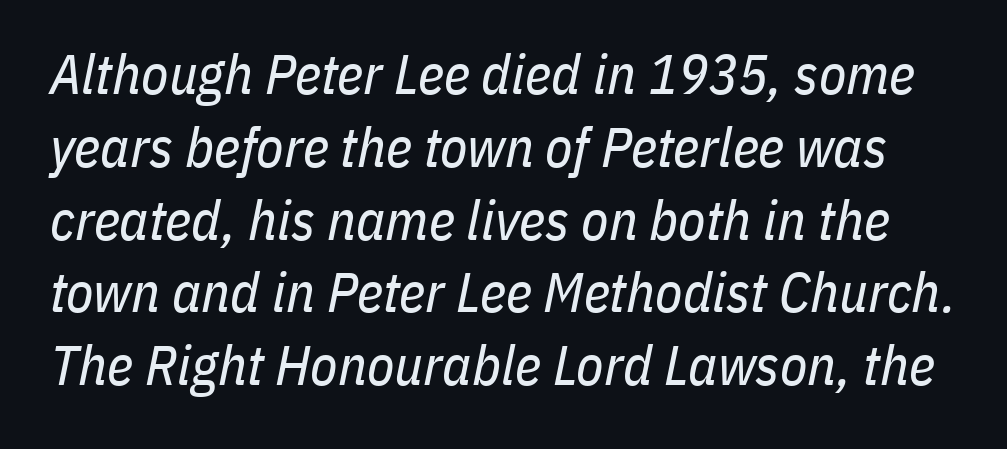
Evenly set lines give the paragraph a standard silhouette. Think standard paragraph weight, or any step lighter than that. Spacing between characters is what you'd get straight out of the box. Every character sits at an angle, as italics do.
